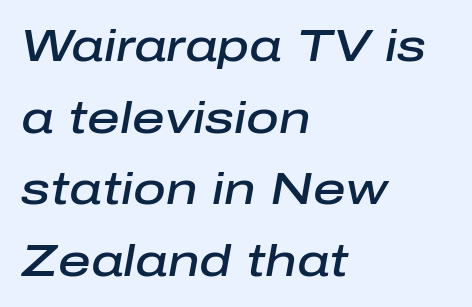
Q: Is the text bold? A: Semi-bold.
Q: Is the text italic (slanted)? A: Yes, it leans right by about 10 degrees.
Q: Is the text underlined? A: No.
Q: How is the paragraph aligned? A: Left-aligned.
Q: Is the spacing between letters normal or unusually wide? A: Normal.
Q: Is the spacing between lines tight, normal or loose? A: Normal.
Q: Width (condensed, normal, or wide)? A: Normal.
Q: Stroke contrast? A: Low.
Q: x-height? A: Medium.
Q: Monospaced? A: No.
